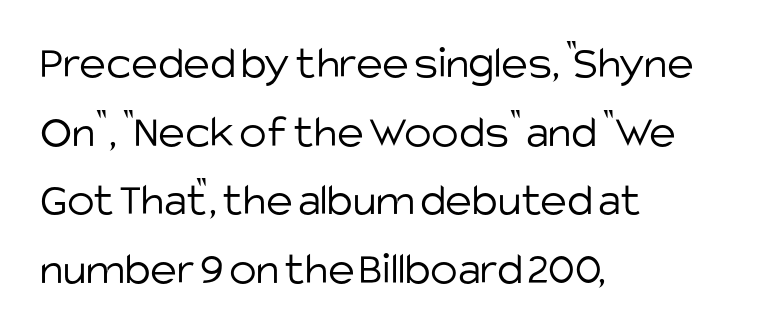
The image shows 46 px light sans-serif type, upright; set left-aligned, normal line spacing (1.49x), normal letter spacing, not underlined; low stroke contrast and a large x-height.
